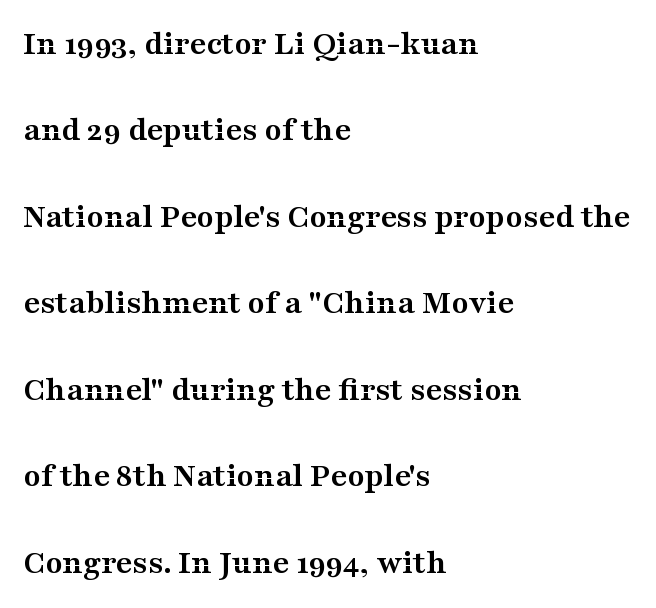
Spacing between characters is what you'd get straight out of the box. Heavy, bold letterforms. Casual observation: everything's shoved over to the left. The typeface chosen for these lines features serifs. The space beneath each line is pristine and unruled. A typesetter would call this proportional, since set widths differ per character.
